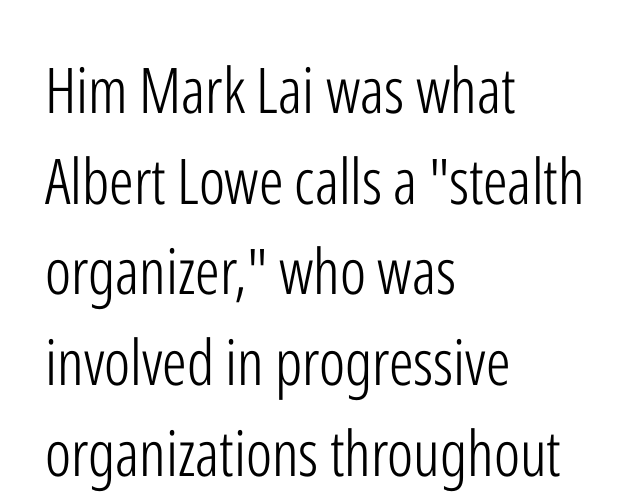
{"serif": "no", "italic": "no", "bold": "no", "weight": "light", "width": "condensed", "stroke_contrast": "low", "x_height": "medium", "monospaced": "no", "underline": "no", "align": "left", "line_spacing": "normal", "line_spacing_ratio": 1.44, "letter_spacing": "normal", "letter_spacing_em": 0.0, "glyph_px": 63}
